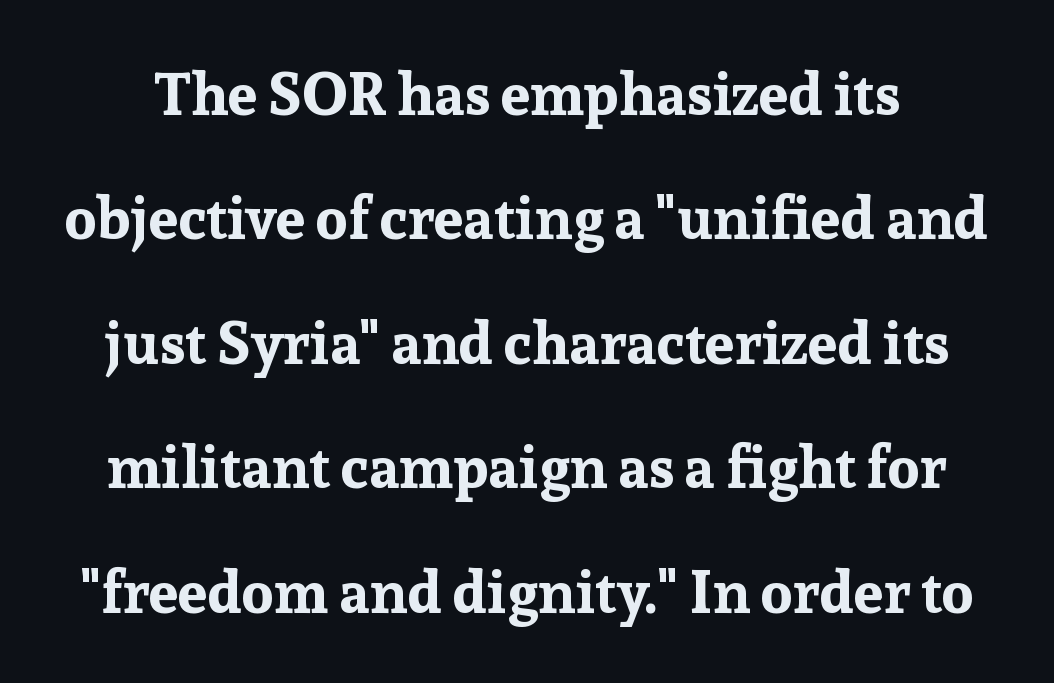
{"serif": "yes", "italic": "no", "bold": "yes", "weight": "bold", "width": "normal", "stroke_contrast": "low", "x_height": "medium", "monospaced": "no", "underline": "no", "line_spacing": "loose", "line_spacing_ratio": 2.11, "letter_spacing": "normal", "letter_spacing_em": 0.0, "glyph_px": 59}
